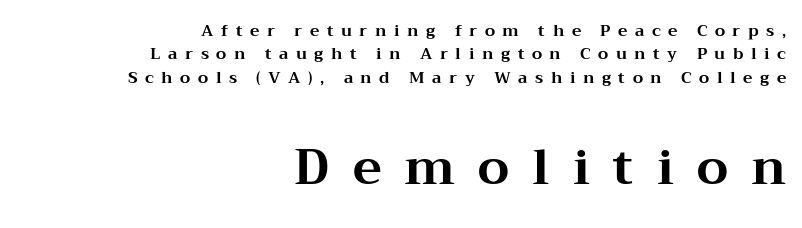
The passage is arranged like a letterhead date or caption credit — flush right. Each new line begins a customary step beneath the previous one. Compared with an ordinary text face, these strokes are far heavier — a full bold. Think of a printed novel: that variable character pitch is what you see here.
